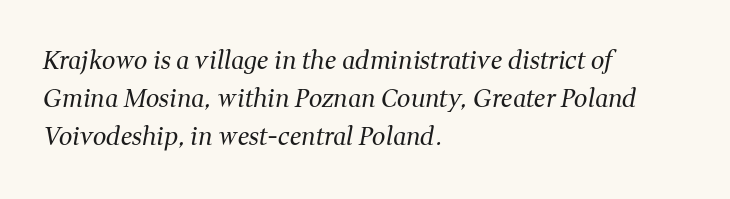
The image shows 24 px text type, italic (leaning right); set left-aligned, normal line spacing (1.58x), normal letter spacing, not underlined.
